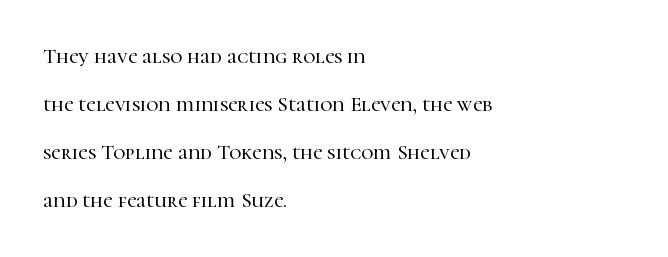
You could fit nearly another row in the gap between these rows. The letterforms sit shoulder to shoulder at normal distance. Type without underlining. Quick note: not italic, upright. Horizontal alignment here is leftward, the default for most running prose.
